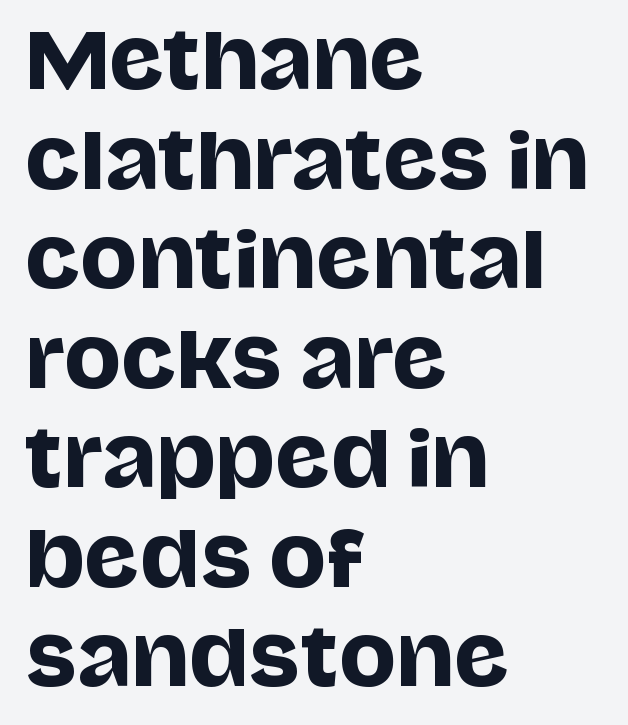
The image shows 76 px sans-serif type, upright; set left-aligned, normal line spacing (1.31x), normal letter spacing, not underlined; low stroke contrast and a large x-height.
